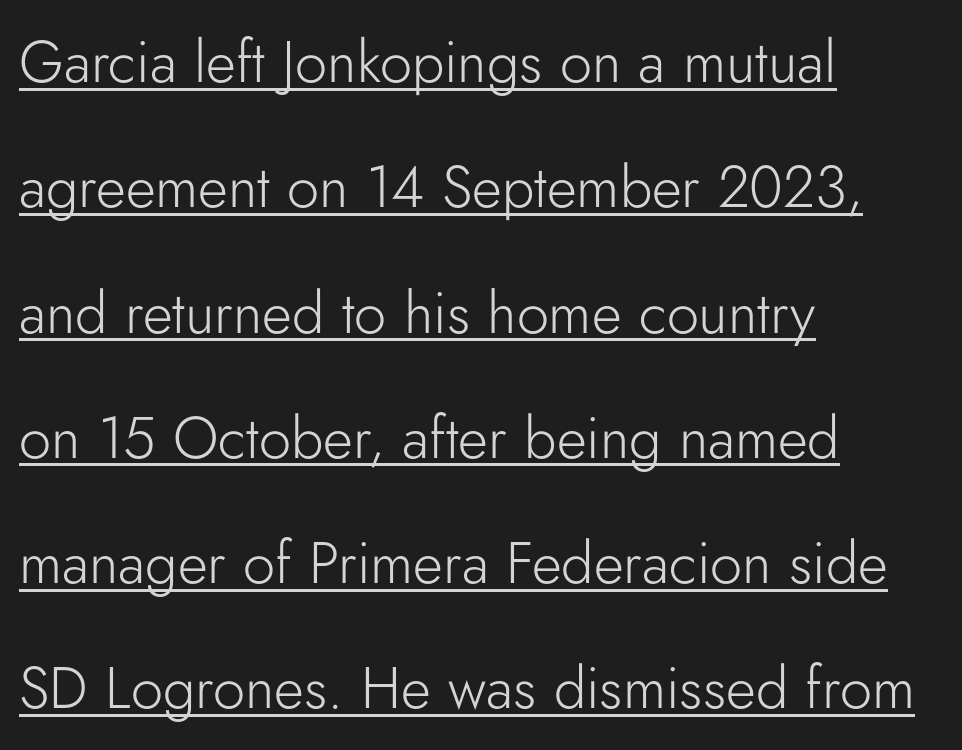
{"serif": "no", "italic": "no", "bold": "no", "weight": "light", "width": "normal", "stroke_contrast": "low", "x_height": "small", "monospaced": "no", "underline": "yes", "align": "left", "line_spacing": "loose", "line_spacing_ratio": 2.16, "letter_spacing": "normal", "letter_spacing_em": 0.0, "glyph_px": 58}
